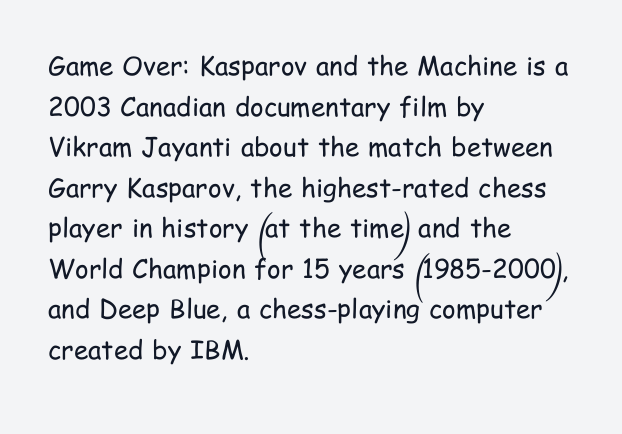
The zone under the glyphs is completely vacant. Letters have the restrained weight of plain body copy at most. Line beginnings align vertically; line endings do not. The gaps between neighbouring characters are ordinary and unremarkable.
